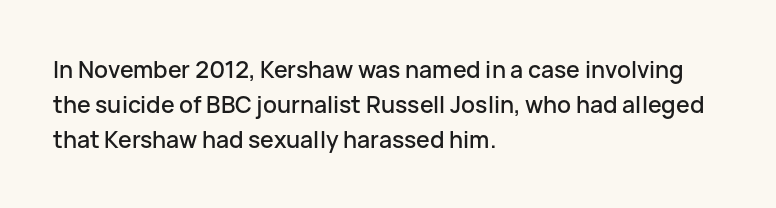
Left-aligned paragraph, ragged on the right. This sample uses an upright cut, with every glyph sitting square on the baseline. Only glyphs here, with clear space below each row. In terms of letterspacing, this is plain default setting. The line-height multiplier appears to be the usual default.
